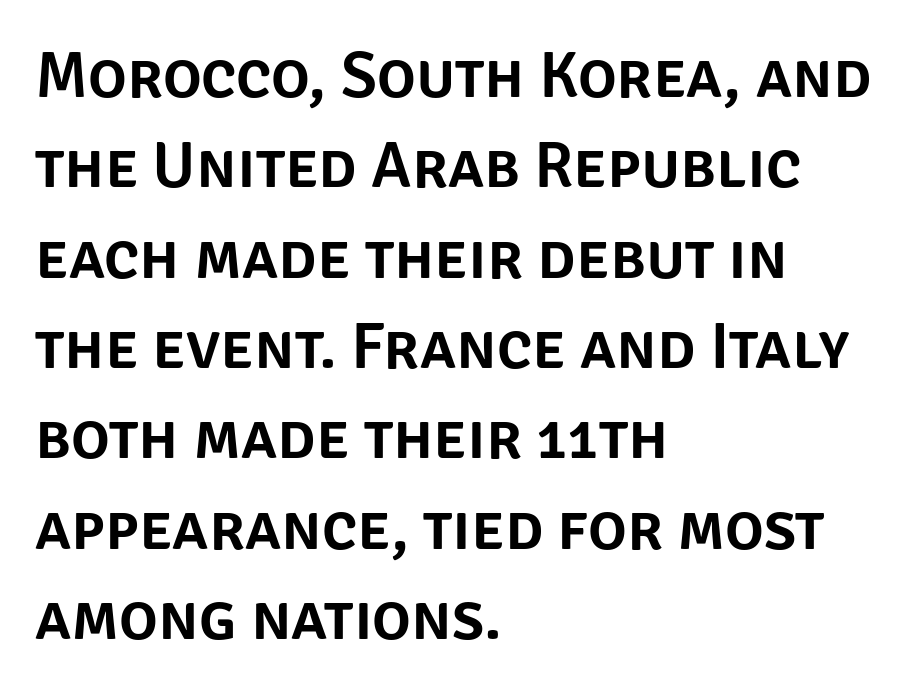
The face used here is a sans, in the tradition of grotesques and geometrics. Line starts are locked; line ends wander. Italic: no, the glyphs are upright roman. The strip under each line holds only bare page. Think of a printed novel: that variable character pitch is what you see here. Nothing unusual about the tracking: characters are spaced as the font intends.
